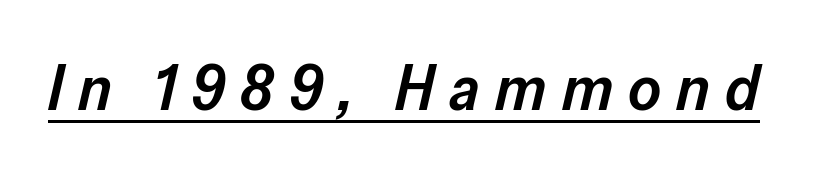
The image shows 63 px semibold type, italic (leaning right); set unusually wide letter spacing (+0.24 em), underlined; low stroke contrast and a medium x-height.
